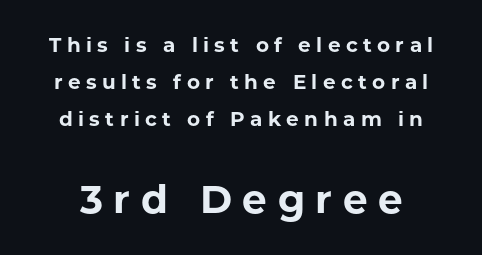
{"serif": "no", "italic": "no", "bold": "yes", "weight": "bold", "width": "normal", "stroke_contrast": "low", "x_height": "medium", "monospaced": "no", "underline": "no", "line_spacing_ratio": 1.86, "letter_spacing": "wide", "letter_spacing_em": 0.27, "larger_block": "second", "size_ratio": 1.95, "glyph_px": 39}
